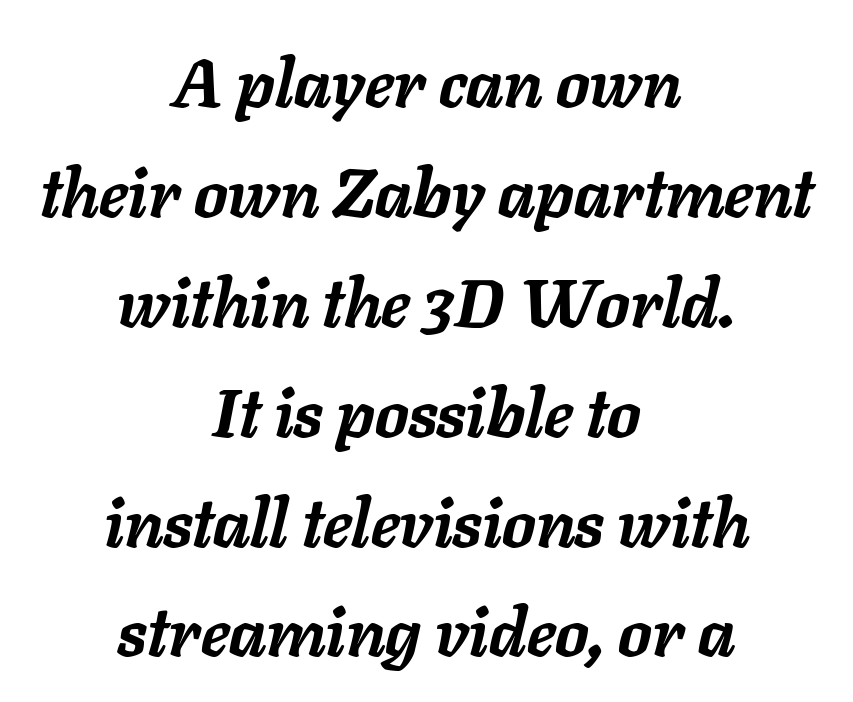
{"italic": "yes", "lean": "right", "slant_degrees": 11, "bold": "yes", "weight": "semibold", "width": "normal", "stroke_contrast": "low", "x_height": "medium", "monospaced": "no", "underline": "no", "align": "center", "line_spacing": "normal", "line_spacing_ratio": 1.64, "letter_spacing": "normal", "letter_spacing_em": 0.0, "glyph_px": 67}
